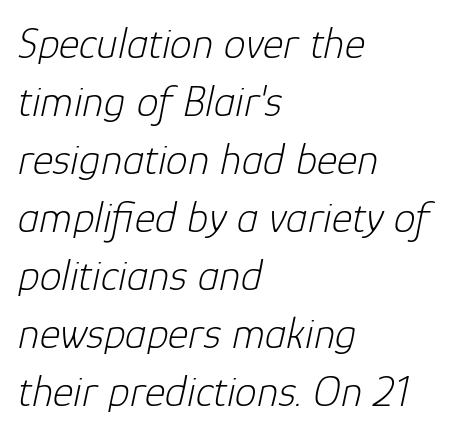
{"italic": "yes", "lean": "right", "slant_degrees": 12, "bold": "no", "weight": "light", "width": "normal", "stroke_contrast": "low", "x_height": "medium", "monospaced": "no", "underline": "no", "align": "left", "line_spacing": "normal", "line_spacing_ratio": 1.32, "letter_spacing": "normal", "letter_spacing_em": 0.0, "glyph_px": 44}
